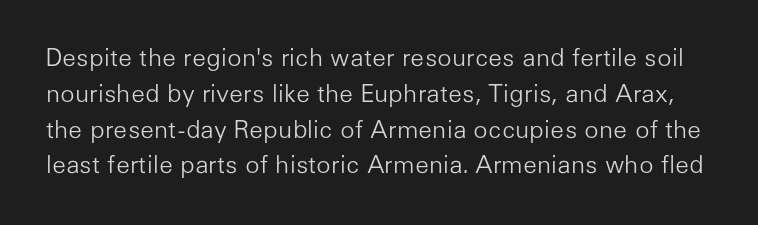
Q: Is the text bold? A: No.
Q: Is the text italic (slanted)? A: No, it is upright.
Q: Is the text underlined? A: No.
Q: Is the spacing between letters normal or unusually wide? A: Normal.
Q: Is the spacing between lines tight, normal or loose? A: Normal.
